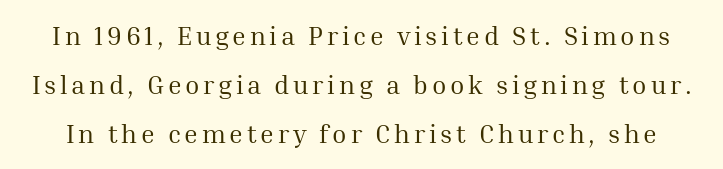
{"italic": "no", "bold": "no", "underline": "no", "line_spacing_ratio": 1.89, "glyph_px": 26}
